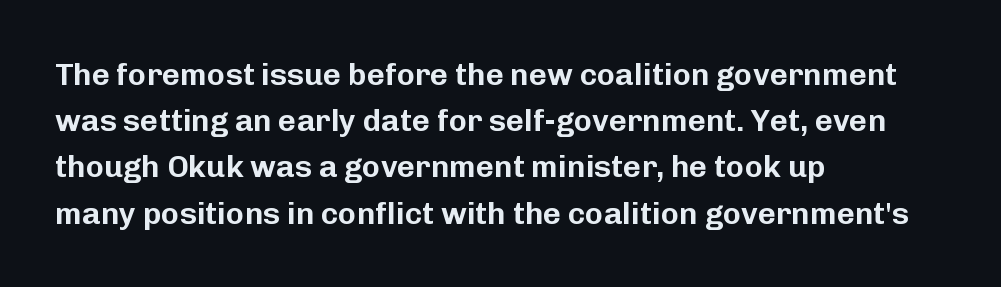
The image shows 31 px sans-serif type, upright; set left-aligned, normal line spacing (1.49x), normal letter spacing, not underlined; low stroke contrast and a medium x-height.
